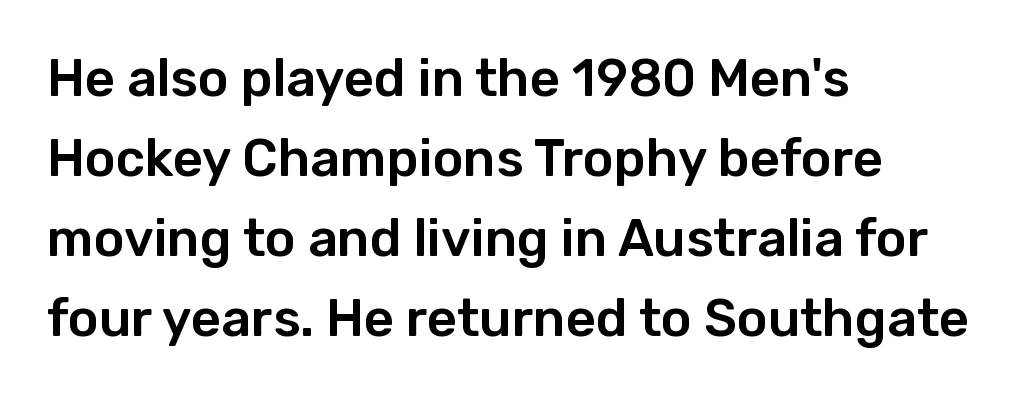
{"serif": "no", "italic": "no", "width": "normal", "stroke_contrast": "low", "x_height": "medium", "monospaced": "no", "underline": "no", "align": "left", "line_spacing": "normal", "line_spacing_ratio": 1.54, "letter_spacing": "normal", "letter_spacing_em": 0.0, "glyph_px": 52}
